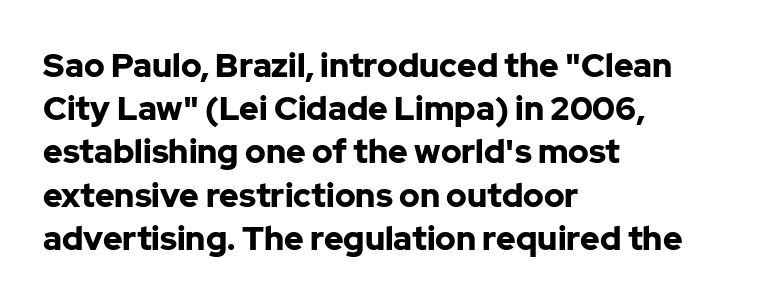
Observe the absence of serifs on each vertical stroke in this sample. Default kerning and tracking; the words read as compact shapes. Each letter keeps its own natural width here, so spacing adapts to shape. Heavy, bold letterforms.
